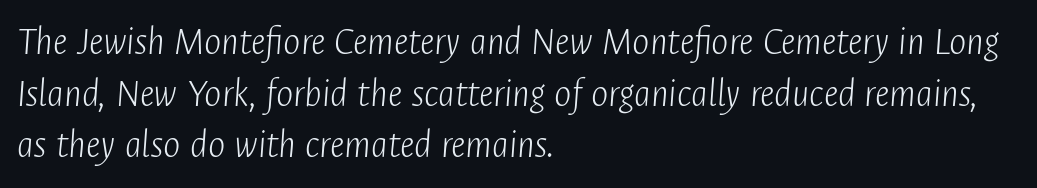
{"italic": "yes", "lean": "right", "slant_degrees": 4, "bold": "no", "weight": "light", "width": "condensed", "stroke_contrast": "low", "x_height": "medium", "monospaced": "no", "underline": "no", "align": "left", "line_spacing": "normal", "line_spacing_ratio": 1.26, "letter_spacing": "normal", "letter_spacing_em": 0.0, "glyph_px": 41}
